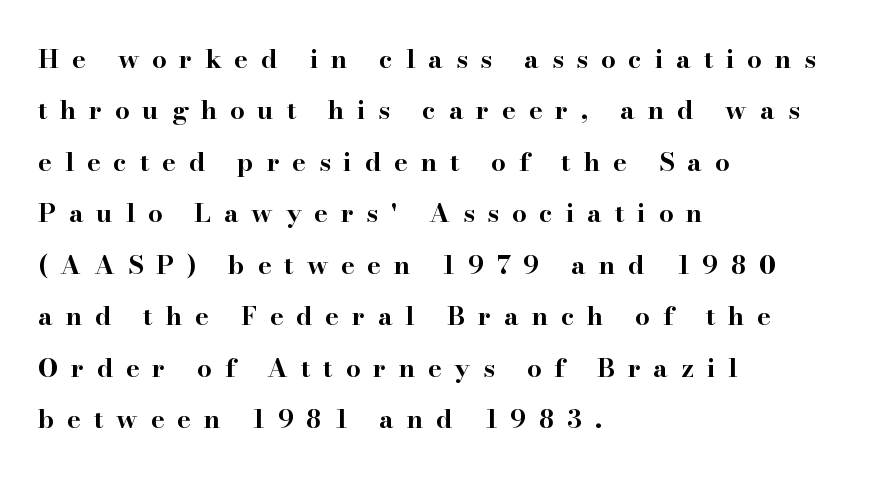
The image shows 26 px bold type, upright; set left-aligned, loose line spacing (1.98x), unusually wide letter spacing (+0.49 em), not underlined.
